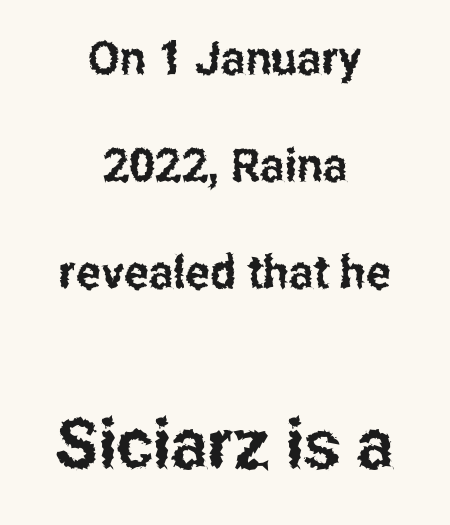
{"serif": "no", "italic": "no", "width": "condensed", "stroke_contrast": "low", "x_height": "medium", "monospaced": "no", "underline": "no", "align": "center", "line_spacing": "loose", "line_spacing_ratio": 2.33, "letter_spacing": "normal", "letter_spacing_em": 0.0, "larger_block": "second", "size_ratio": 1.5, "glyph_px": 69}
